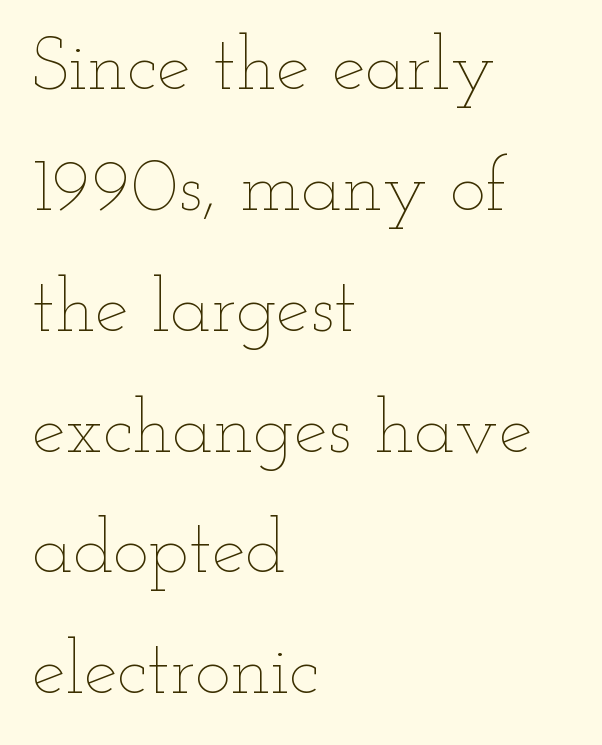
Proportional: the letters do not fall into vertical columns. The typeface has the unassuming heft of standard copy or less. The area under the type is left untouched. These lines keep a tight, regular rhythm from letter to letter. The typography opts for an upright posture over an oblique one.
